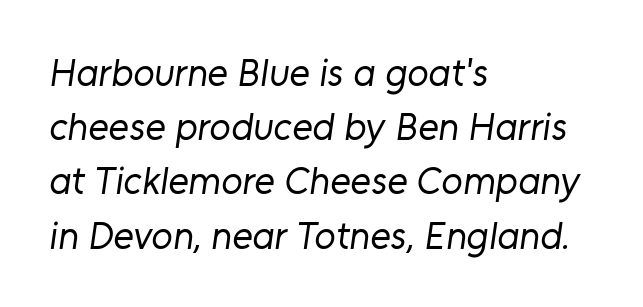
The image shows 39 px regular-weight sans-serif type; set left-aligned, normal line spacing (1.39x), normal letter spacing, not underlined; low stroke contrast and a medium x-height.
